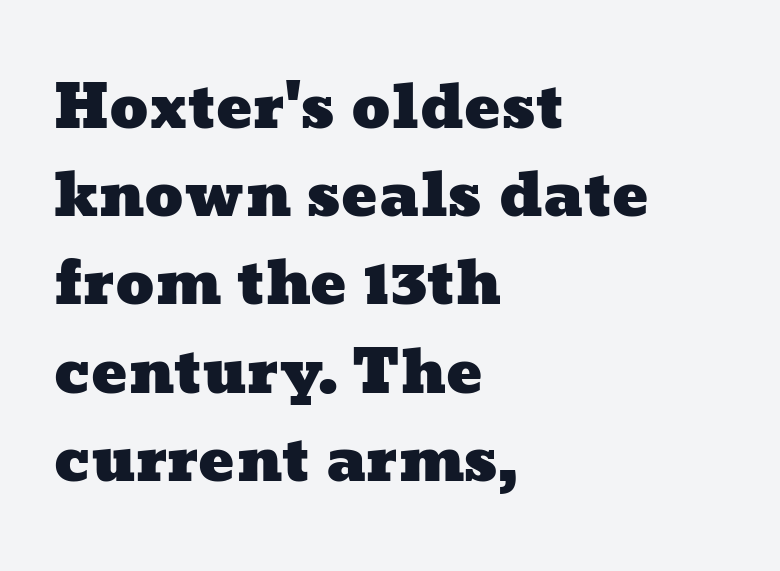
{"width": "wide", "stroke_contrast": "low", "x_height": "medium", "monospaced": "no", "underline": "no", "align": "left", "line_spacing": "normal", "line_spacing_ratio": 1.47, "letter_spacing": "normal", "letter_spacing_em": 0.0, "glyph_px": 60}
